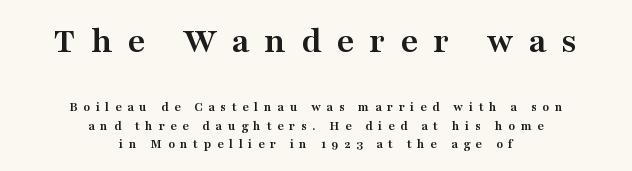
If you folded the block vertically in half, each line would mirror itself in length. The face used here is seriffed, in the tradition of book romans. This is the regular roman posture of the typeface. The earlier block is typeset at a bigger size than the later block.
